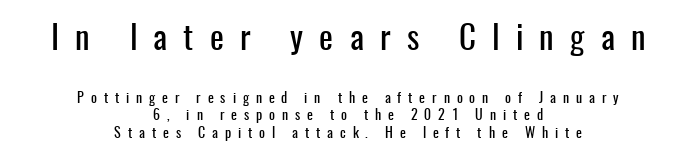
These lines are composed in type without serifs. Think of a printed novel: that variable character pitch is what you see here. Baseline-to-baseline distance is the conventional proportion of letter height. The face used here appears at its bigger size in the upper chunk.
